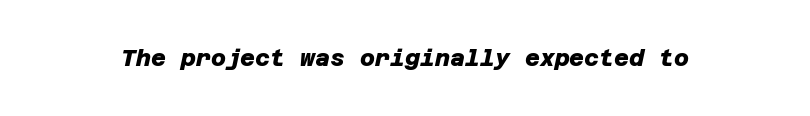
{"bold": "yes", "underline": "no", "letter_spacing": "normal", "letter_spacing_em": 0.0, "glyph_px": 23}
